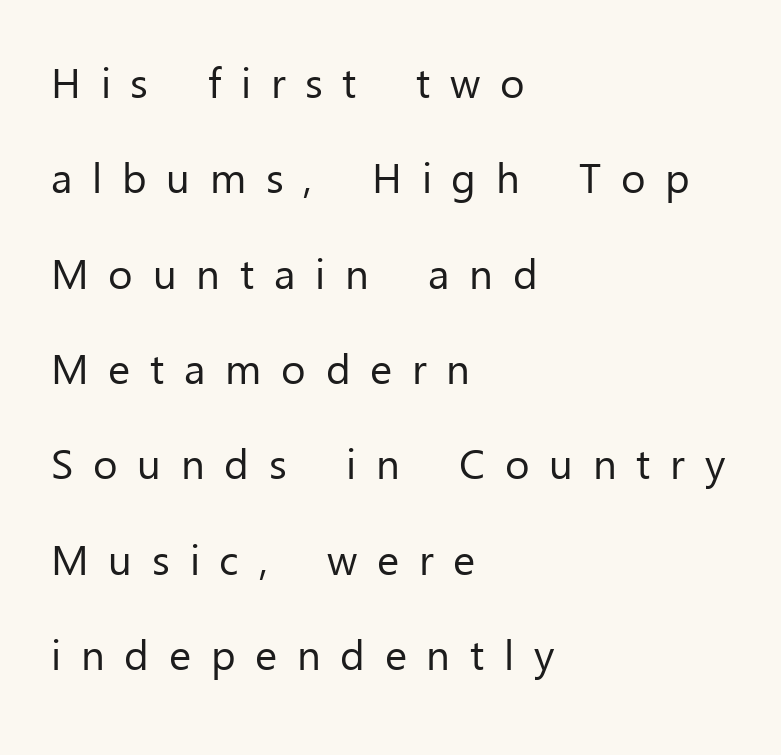
{"serif": "no", "italic": "no", "bold": "no", "weight": "regular", "width": "normal", "stroke_contrast": "low", "x_height": "medium", "monospaced": "no", "underline": "no", "align": "left", "line_spacing": "loose", "line_spacing_ratio": 2.27, "letter_spacing": "wide", "letter_spacing_em": 0.47, "glyph_px": 42}
